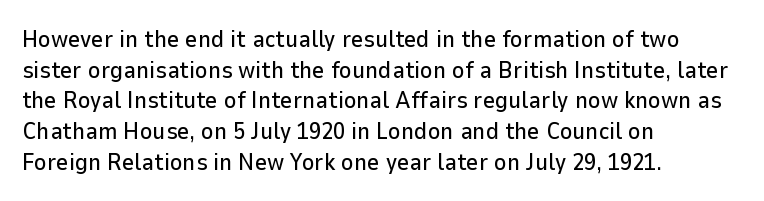
Q: Is the text italic (slanted)? A: No, it is upright.
Q: Is the text underlined? A: No.
Q: How is the paragraph aligned? A: Left-aligned.
Q: Is the spacing between letters normal or unusually wide? A: Normal.
Q: Is the spacing between lines tight, normal or loose? A: Normal.
